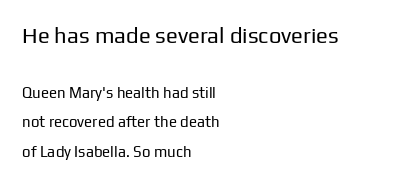
Leading is clearly above the norm, producing a sparse column. Stroke thickness stays within the range of a standard reading face or lighter. Note: larger setting up top, smaller setting below. Underlining? Definitely not there. This is the regular roman posture of the typeface.
